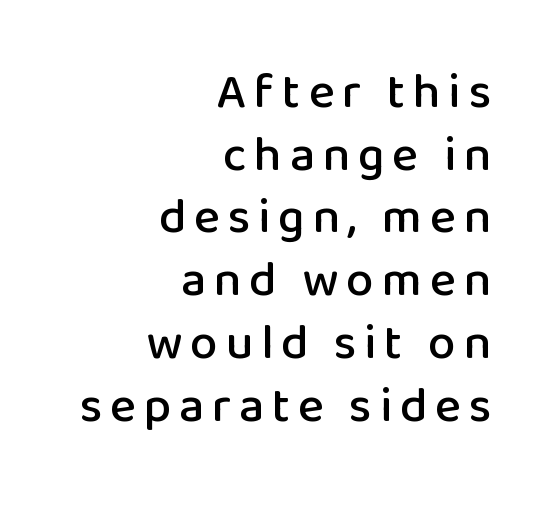
Each letter keeps its own natural width here, so spacing adapts to shape. Note: no serifs on the glyphs. Is the block centered? No — it sits flush against the right margin. Posture: straight, roman, zero tilt. Quick note: interline space is typical.
